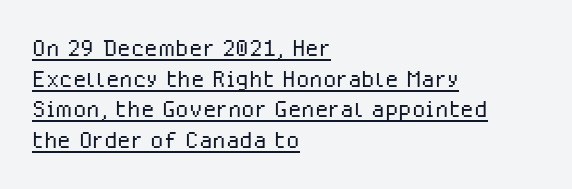
{"serif": "no", "italic": "no", "bold": "no", "weight": "light", "width": "normal", "stroke_contrast": "low", "x_height": "medium", "monospaced": "no", "underline": "yes", "align": "left", "line_spacing": "tight", "line_spacing_ratio": 0.99, "letter_spacing": "normal", "letter_spacing_em": 0.0, "glyph_px": 31}
